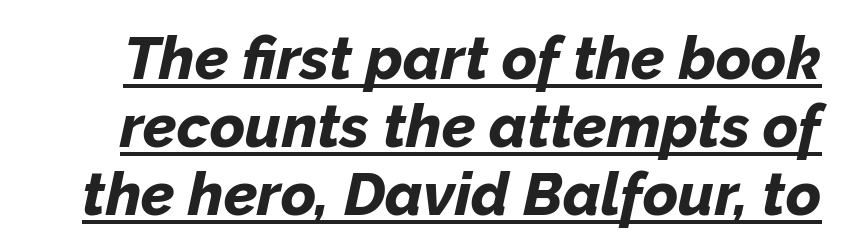
The text carries the slant typical of an italic or oblique font. Nothing unusual about the tracking: characters are spaced as the font intends. Each new line begins almost immediately beneath the previous one. Is this a fixed-width face? No — the glyphs have proportional, varying widths. Each glyph is drawn with heavy, bold strokes.
